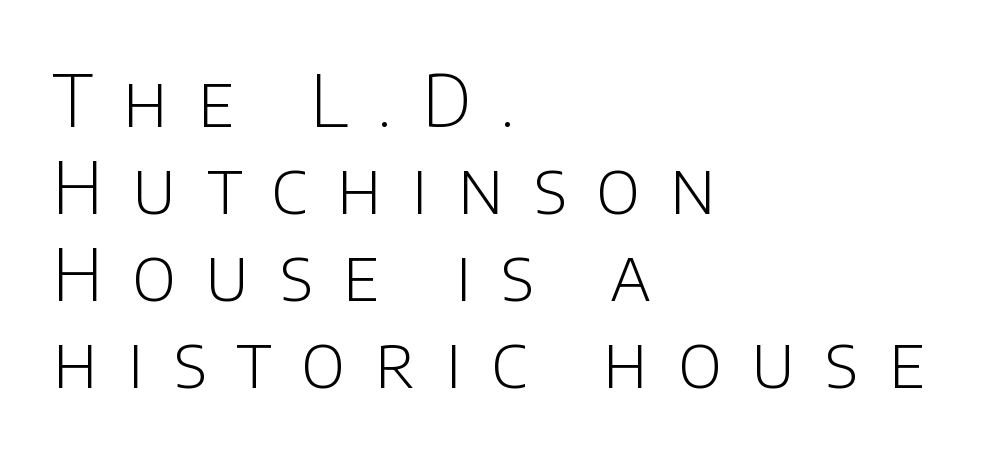
Weight: regular or lighter. Characters follow at a spacing far wider than the type designer built in. The face used here is proportionally spaced, like ordinary book or web type. These lines are set flush left with a ragged right edge.
